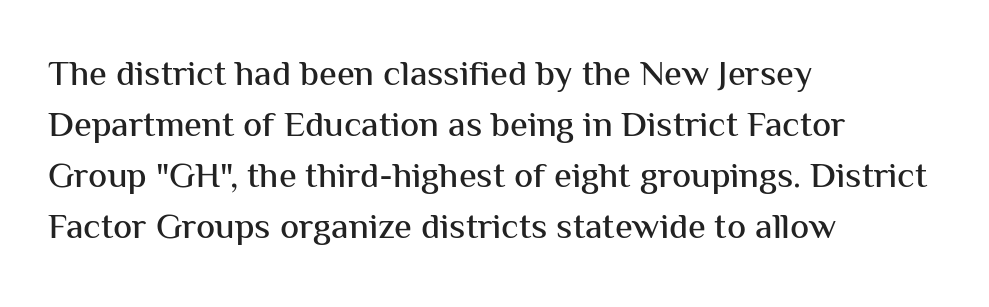
Q: Is the text italic (slanted)? A: No, it is upright.
Q: Is the typeface a serif or a sans-serif typeface? A: Sans-serif.
Q: Is the text underlined? A: No.
Q: How is the paragraph aligned? A: Left-aligned.
Q: Is the spacing between letters normal or unusually wide? A: Normal.
Q: Is the spacing between lines tight, normal or loose? A: Normal.
Q: Width (condensed, normal, or wide)? A: Normal.
Q: Stroke contrast? A: Medium.
Q: x-height? A: Medium.
Q: Monospaced? A: No.
